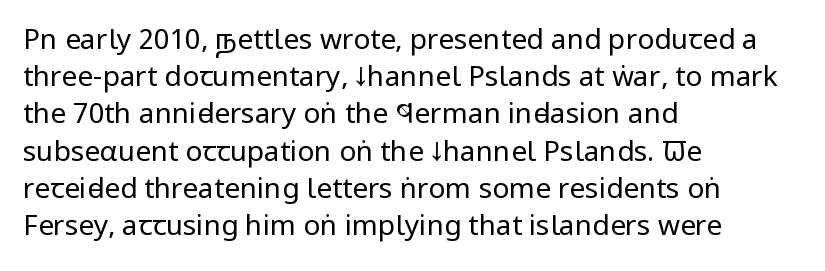
The image shows 28 px regular-weight, condensed sans-serif type, upright; set left-aligned, normal line spacing (1.33x), normal letter spacing, not underlined; low stroke contrast and a large x-height.
